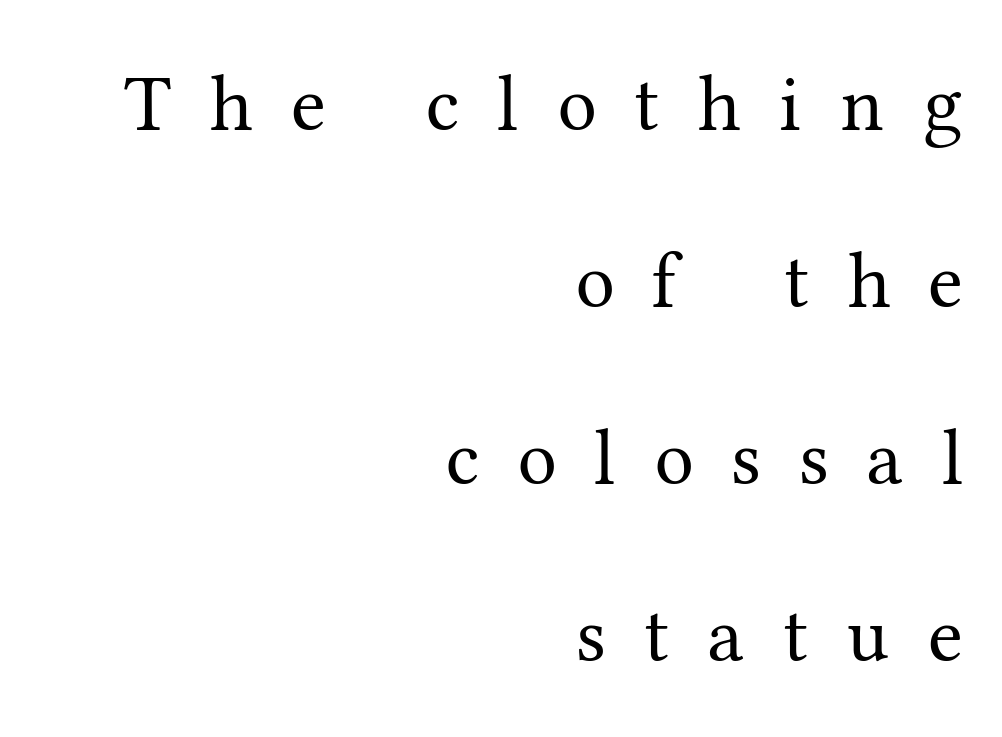
Loose tracking; the words dissolve into strings of separated letters. The letters look calm and open, with moderate or lighter stems. If you drew a line through each stem, it would be perfectly vertical. The rendering uses a large line-height, opening up the rows. You can tell from the footed stems that serif type was used.
